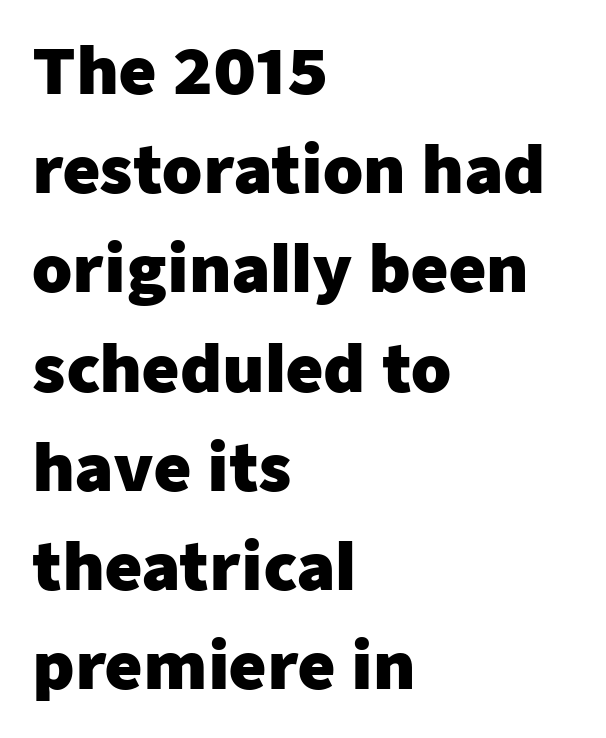
The image shows 64 px heavy sans-serif type, upright; set left-aligned, normal line spacing (1.55x), normal letter spacing, not underlined; low stroke contrast and a medium x-height.
